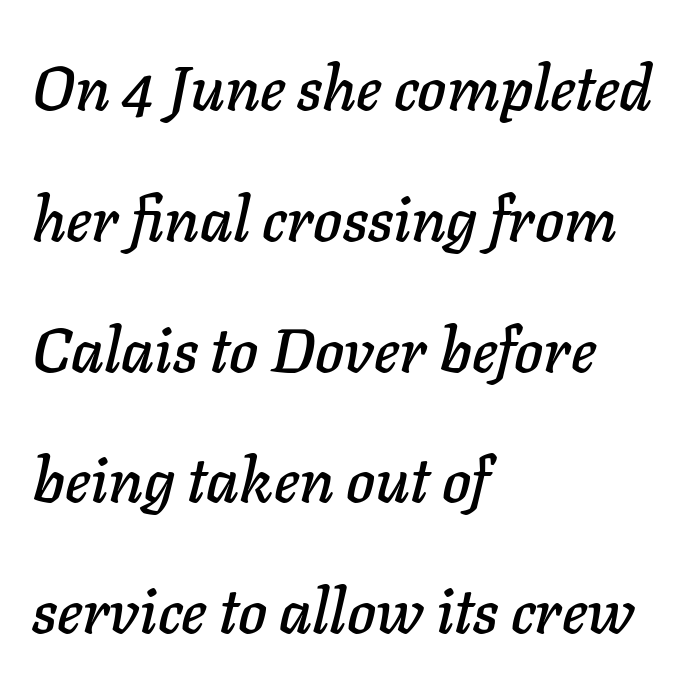
Q: Is the text italic (slanted)? A: Yes, it leans right by about 11 degrees.
Q: Is the text underlined? A: No.
Q: How is the paragraph aligned? A: Left-aligned.
Q: Is the spacing between letters normal or unusually wide? A: Normal.
Q: Is the spacing between lines tight, normal or loose? A: Loose.
Q: Width (condensed, normal, or wide)? A: Normal.
Q: Stroke contrast? A: Low.
Q: x-height? A: Medium.
Q: Monospaced? A: No.
